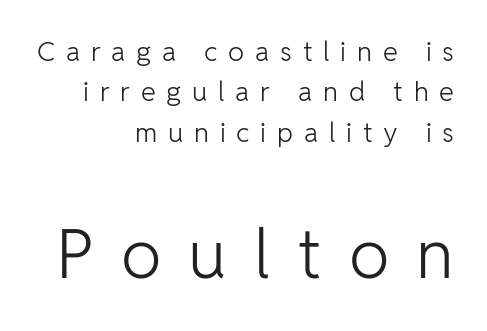
Q: Is the text bold? A: No.
Q: Is the text italic (slanted)? A: No, it is upright.
Q: Is the typeface a serif or a sans-serif typeface? A: Sans-serif.
Q: Is the text underlined? A: No.
Q: How is the paragraph aligned? A: Right-aligned.
Q: Is the spacing between letters normal or unusually wide? A: Unusually wide.
Q: Is the spacing between lines tight, normal or loose? A: Normal.
Q: Which block of text is set in a larger size, the first (top) or the second (bottom)? A: The second (bottom) one.
Q: Width (condensed, normal, or wide)? A: Normal.
Q: Stroke contrast? A: Low.
Q: x-height? A: Medium.
Q: Monospaced? A: No.
